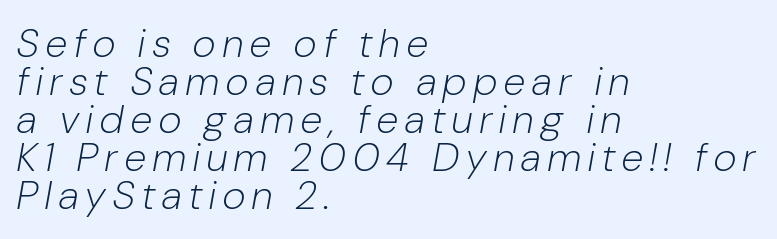
The image shows 40 px light, condensed type, italic (leaning right); set left-aligned, tight line spacing (0.95x), not underlined; low stroke contrast and a medium x-height.
